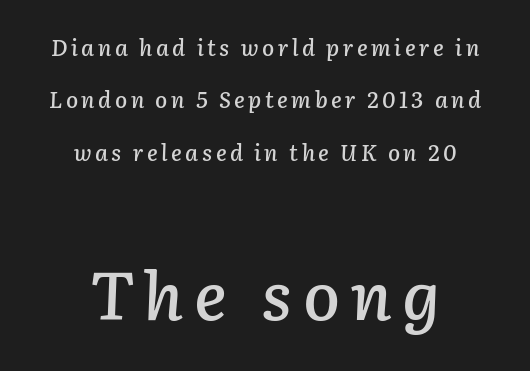
Q: Is the text italic (slanted)? A: Yes, it leans right by about 2 degrees.
Q: Is the text underlined? A: No.
Q: How is the paragraph aligned? A: Centered.
Q: Is the spacing between lines tight, normal or loose? A: Loose.
Q: Which block of text is set in a larger size, the first (top) or the second (bottom)? A: The second (bottom) one.
Q: Width (condensed, normal, or wide)? A: Normal.
Q: Stroke contrast? A: Low.
Q: x-height? A: Medium.
Q: Monospaced? A: No.
